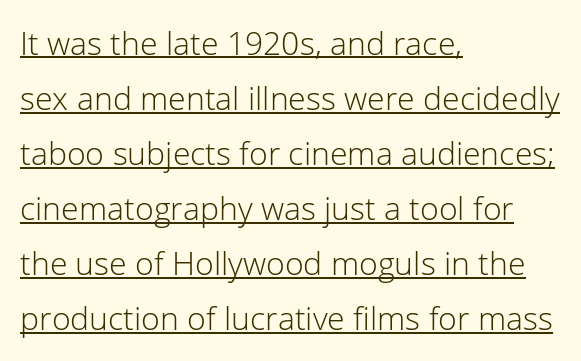
The image shows 32 px light sans-serif type, upright; set left-aligned, line spacing 1.72x, normal letter spacing, underlined; low stroke contrast and a medium x-height.
